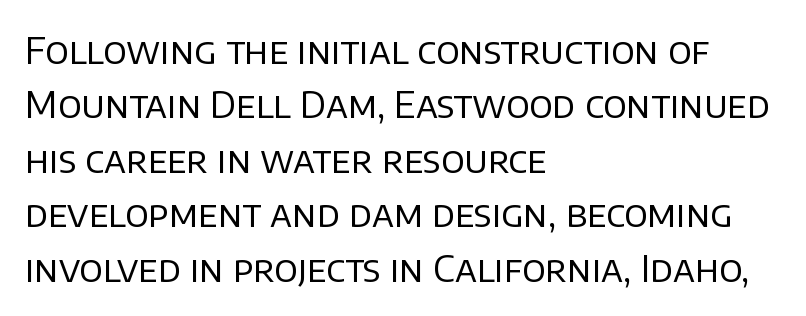
The image shows 37 px regular-weight sans-serif type, upright; set left-aligned, normal line spacing (1.47x), normal letter spacing, not underlined; low stroke contrast and a large x-height.
